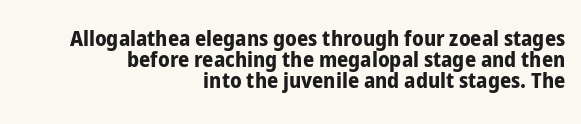
Line ends are locked; line starts wander. Is there much room between lines? No — they nearly touch. Words appear dense and cohesive because spacing is normal. A full-strength bold gives these letters their thick strokes. The specimen omits any rule beneath the text block's lines. These lines were composed using upright roman letters.
